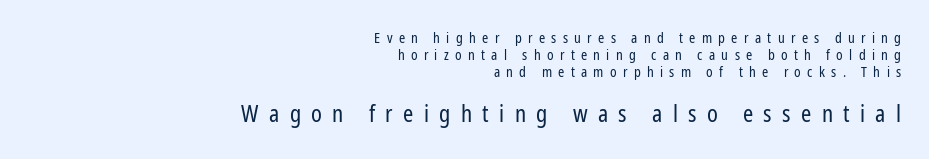
{"italic": "no", "bold": "no", "underline": "no", "align": "right", "line_spacing_ratio": 1.2, "letter_spacing": "wide", "letter_spacing_em": 0.45, "larger_block": "second", "size_ratio": 1.64, "glyph_px": 23}
